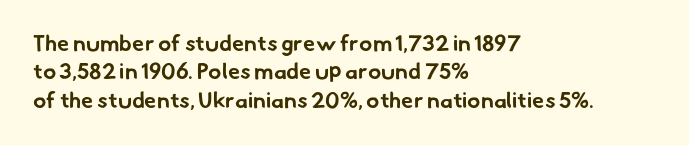
Q: Is the text bold? A: Yes.
Q: Is the text underlined? A: No.
Q: How is the paragraph aligned? A: Left-aligned.
Q: Is the spacing between letters normal or unusually wide? A: Normal.
Q: Is the spacing between lines tight, normal or loose? A: Normal.
